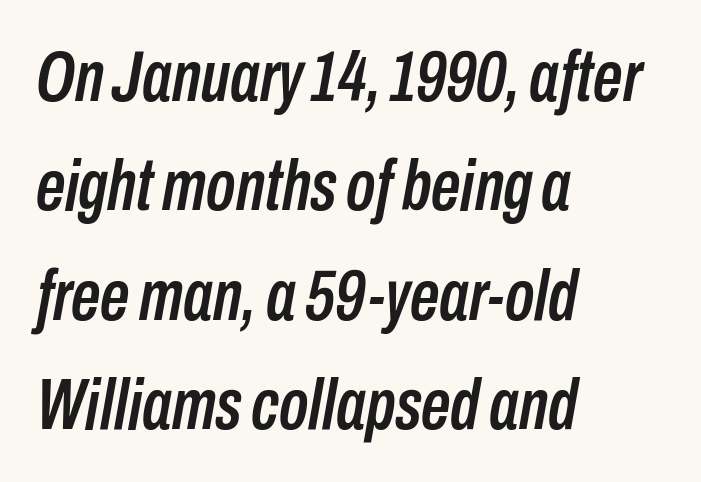
The image shows 73 px condensed type, italic (leaning right); set left-aligned, normal line spacing (1.5x), normal letter spacing, not underlined; low stroke contrast and a medium x-height.
